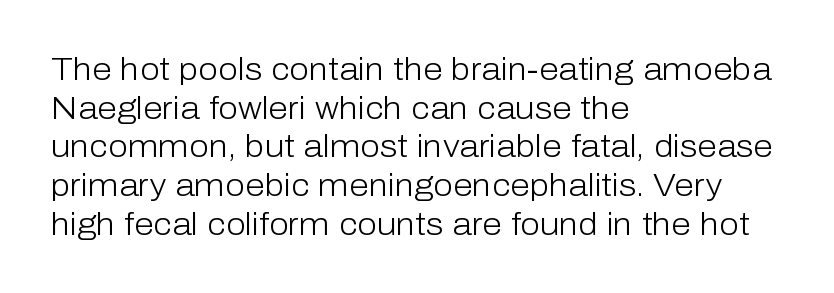
Each letter keeps its own natural width here, so spacing adapts to shape. Nobody touched the tracking dial on this one. Quick note: underline off. The lines in this sample share a left origin and differ only in where they stop. Posture: vertical. Note: no serifs on the glyphs.
